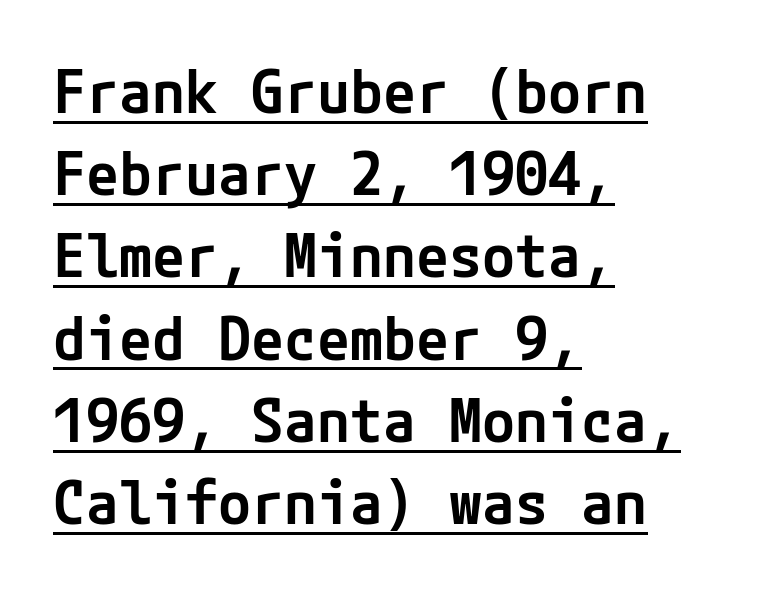
Q: Is the text bold? A: Semi-bold.
Q: Is the text italic (slanted)? A: No, it is upright.
Q: Is the typeface a serif or a sans-serif typeface? A: Sans-serif.
Q: Is the text underlined? A: Yes.
Q: How is the paragraph aligned? A: Left-aligned.
Q: Is the spacing between letters normal or unusually wide? A: Normal.
Q: Is the spacing between lines tight, normal or loose? A: Normal.
Q: Width (condensed, normal, or wide)? A: Normal.
Q: Stroke contrast? A: Low.
Q: x-height? A: Medium.
